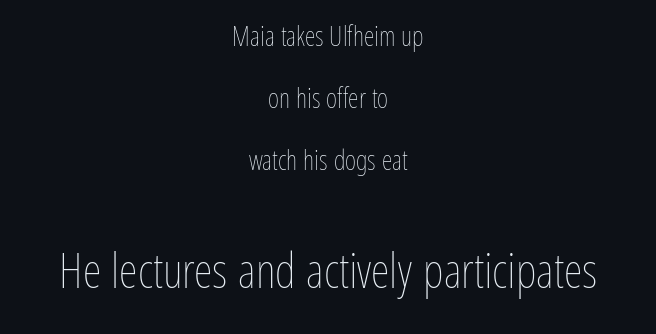
The block sitting lower on the canvas is the one with enlarged characters. How would I describe the line gaps? Wide and relaxed. Spacing verdict: proportional, widths tailored to each character. Each word holds together tightly as a unit, with standard inter-letter gaps. Unmarked baselines from the first word to the last. Leftover space on each line is divided equally before and after the words.
